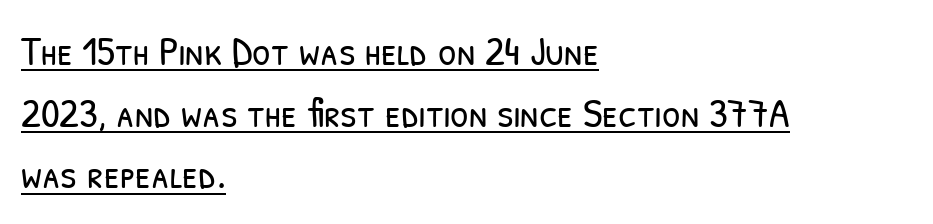
{"serif": "no", "bold": "no", "weight": "light", "width": "condensed", "stroke_contrast": "low", "x_height": "medium", "monospaced": "no", "underline": "yes", "align": "left", "line_spacing": "normal", "line_spacing_ratio": 1.47, "letter_spacing": "normal", "letter_spacing_em": 0.0, "glyph_px": 42}
